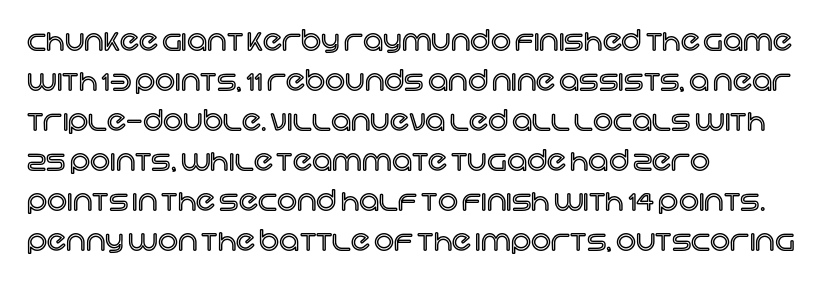
The image shows 28 px text type, upright; set left-aligned, normal line spacing (1.43x), normal letter spacing, not underlined; a large x-height.
